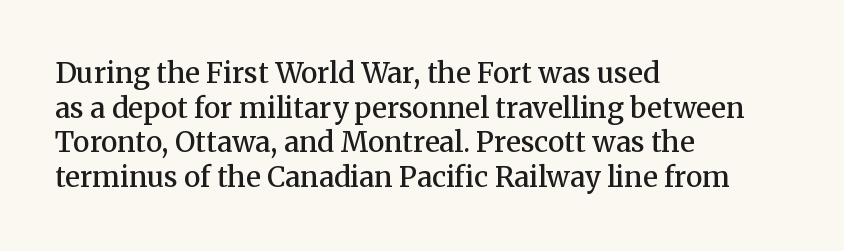
The type sits square on the baseline with zero lean. Check where the strokes stop: tiny serifs finish them off. Here the designer chose a conventional face with non-uniform glyph widths. The typesetter chose a ragged-right arrangement here. Beneath every word, the page is bare.
